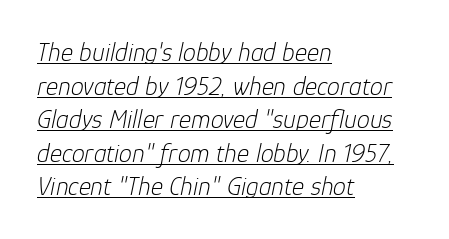
The letterforms sit shoulder to shoulder at normal distance. Horizontal bands of white between lines are of average thickness. Letters have the restrained weight of plain body copy at most. Horizontal alignment here is leftward, the default for most running prose.
